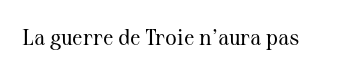
{"italic": "no", "bold": "no", "underline": "no", "letter_spacing": "normal", "letter_spacing_em": 0.0, "glyph_px": 22}
